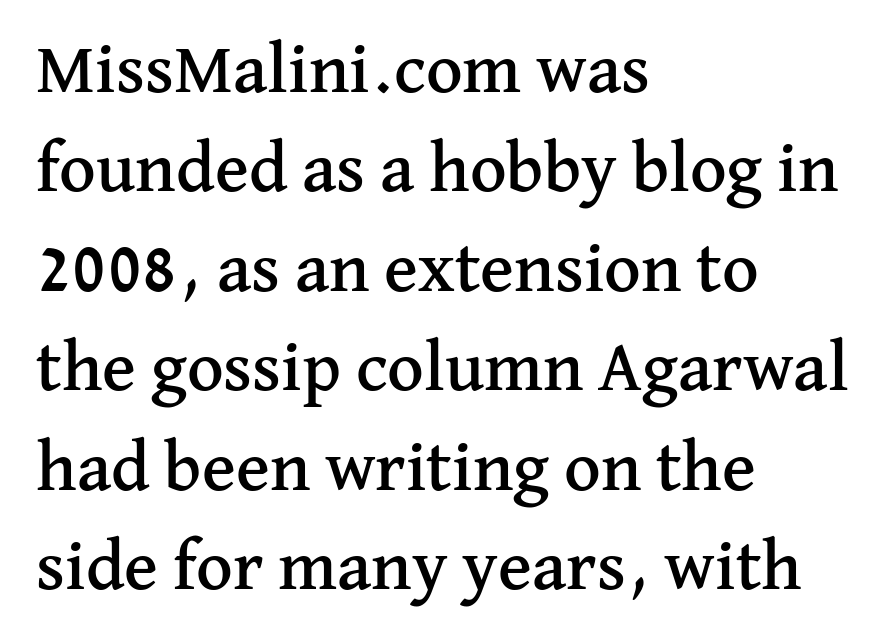
In terms of posture, this sample is upright. The characters display serif detailing at their extremities. Between one letter and the next there's only the usual sliver of space. Quick note: underline off.
